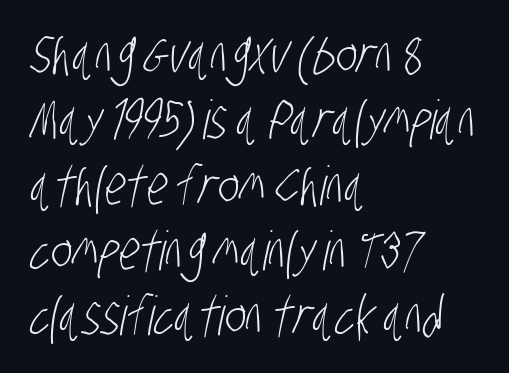
Q: Is the text bold? A: No.
Q: Is the typeface a serif or a sans-serif typeface? A: Sans-serif.
Q: Is the text underlined? A: No.
Q: How is the paragraph aligned? A: Left-aligned.
Q: Is the spacing between letters normal or unusually wide? A: Normal.
Q: Width (condensed, normal, or wide)? A: Condensed.
Q: Stroke contrast? A: Low.
Q: x-height? A: Large.
Q: Monospaced? A: No.
